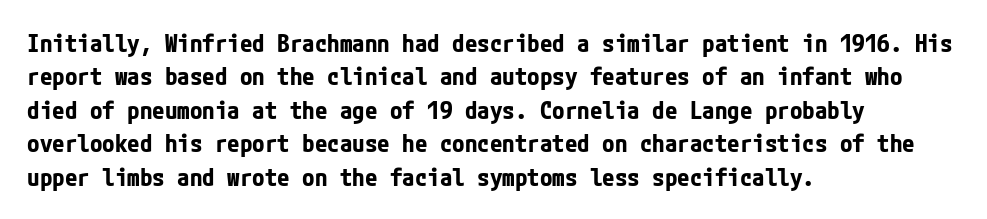
Q: Is the text bold? A: Yes.
Q: Is the text italic (slanted)? A: No, it is upright.
Q: Is the text underlined? A: No.
Q: How is the paragraph aligned? A: Left-aligned.
Q: Is the spacing between letters normal or unusually wide? A: Normal.
Q: Is the spacing between lines tight, normal or loose? A: Normal.
